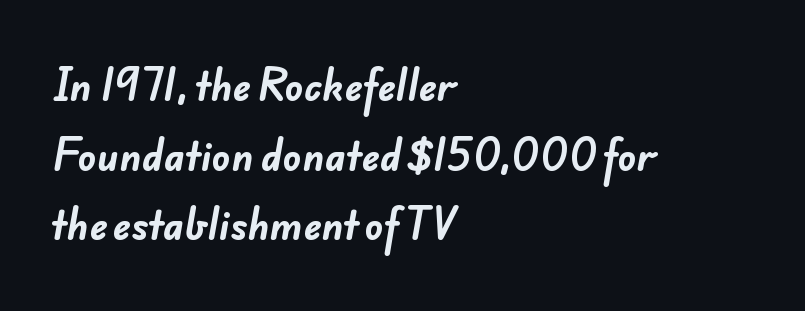
Q: Is the text bold? A: Yes.
Q: Is the typeface a serif or a sans-serif typeface? A: Sans-serif.
Q: Is the text underlined? A: No.
Q: How is the paragraph aligned? A: Left-aligned.
Q: Is the spacing between letters normal or unusually wide? A: Normal.
Q: Width (condensed, normal, or wide)? A: Normal.
Q: Stroke contrast? A: Low.
Q: x-height? A: Small.
Q: Monospaced? A: No.
